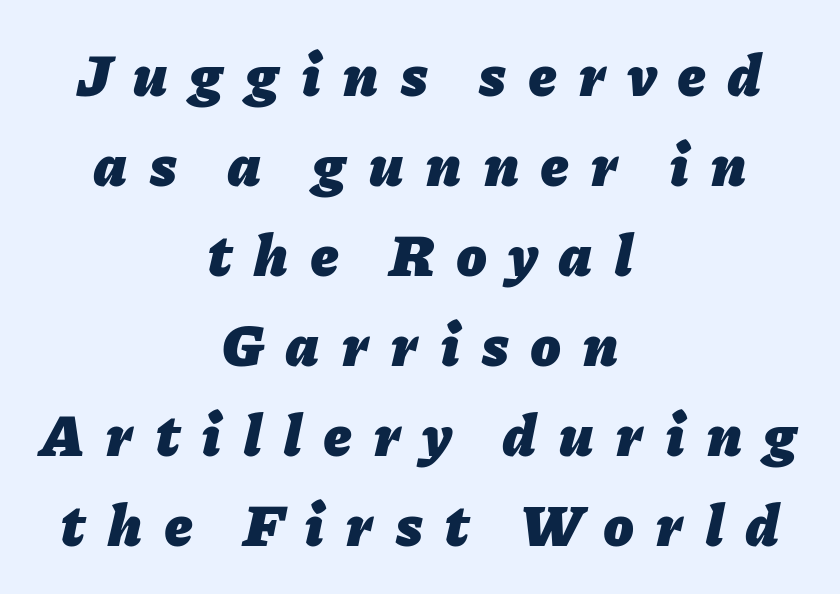
The image shows 60 px heavy type, italic (leaning right); set centered, normal line spacing (1.5x), unusually wide letter spacing (+0.38 em), not underlined; low stroke contrast and a medium x-height.
